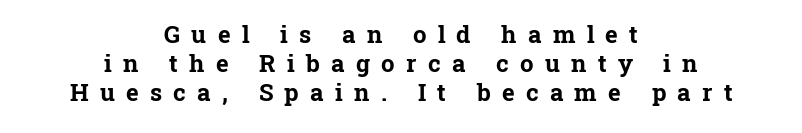
The image shows 24 px bold type, upright; set centered, line spacing 1.21x, unusually wide letter spacing (+0.47 em), not underlined.
